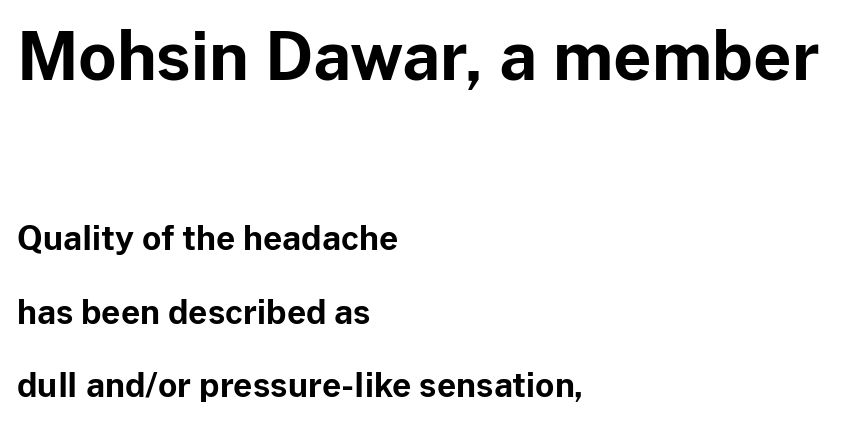
Underlining? Definitely not there. The space between consecutive lines is lavish. A roman cut, with each character standing at attention. Weight check: bold — yes, fully.
